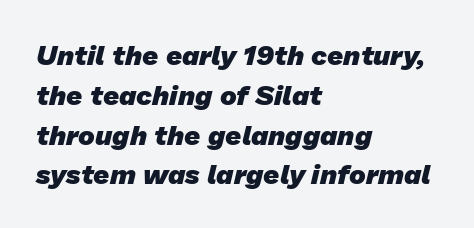
The image shows 28 px heavy sans-serif type; set left-aligned, normal line spacing (1.42x), normal letter spacing, not underlined; low stroke contrast and a medium x-height.
